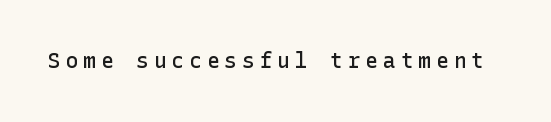
{"italic": "no", "bold": "semi", "underline": "no", "letter_spacing": "wide", "letter_spacing_em": 0.24, "glyph_px": 21}
